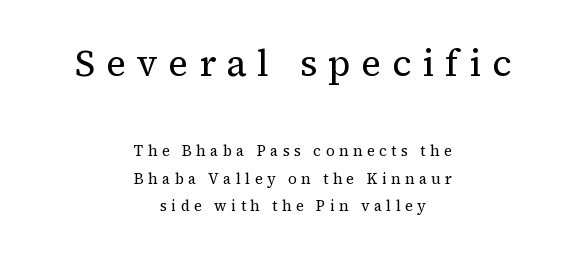
{"serif": "yes", "italic": "no", "bold": "no", "weight": "regular", "width": "normal", "stroke_contrast": "medium", "x_height": "medium", "monospaced": "no", "underline": "no", "align": "center", "line_spacing_ratio": 1.83, "letter_spacing": "wide", "letter_spacing_em": 0.29, "larger_block": "first", "size_ratio": 2.47, "glyph_px": 37}
